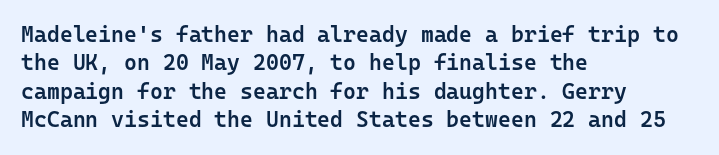
{"italic": "no", "bold": "semi", "underline": "no", "align": "left", "line_spacing": "normal", "line_spacing_ratio": 1.29, "letter_spacing": "normal", "letter_spacing_em": 0.0, "glyph_px": 22}
